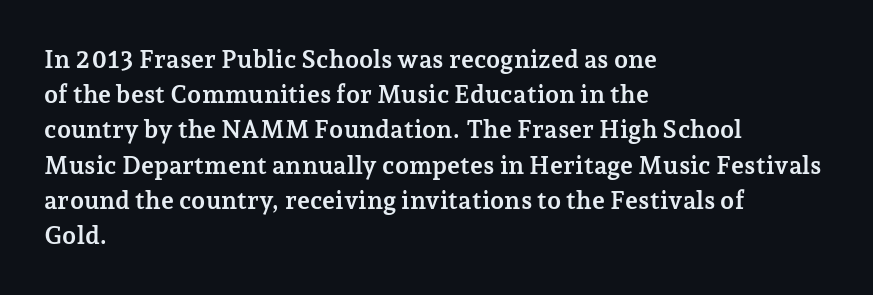
The image shows 25 px bold type, upright; set left-aligned, normal line spacing (1.41x), normal letter spacing, not underlined.
